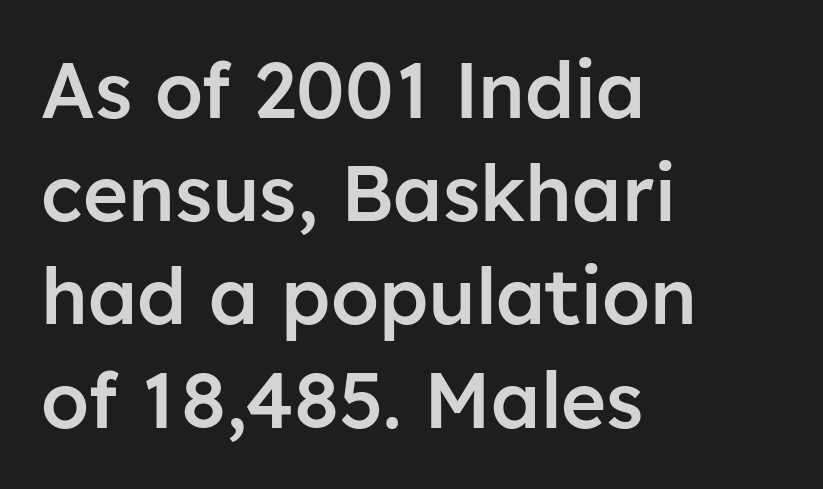
{"serif": "no", "italic": "no", "bold": "semi", "weight": "semibold", "width": "normal", "stroke_contrast": "low", "x_height": "medium", "monospaced": "no", "underline": "no", "align": "left", "line_spacing": "normal", "line_spacing_ratio": 1.34, "letter_spacing": "normal", "letter_spacing_em": 0.0, "glyph_px": 77}
